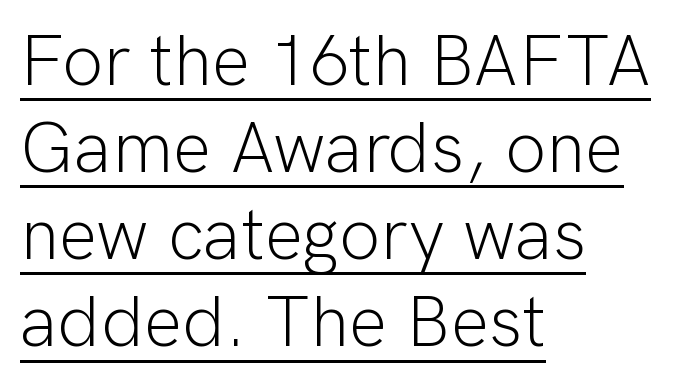
This sample uses a sans-serif face. Do the characters align in a grid? No, the font is proportional. These lines are set flush left with a ragged right edge. In terms of posture, this sample is upright.
